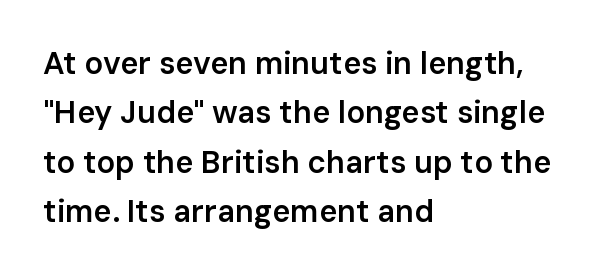
The image shows 31 px semibold sans-serif type, upright; set left-aligned, normal line spacing (1.59x), normal letter spacing, not underlined; low stroke contrast and a medium x-height.
